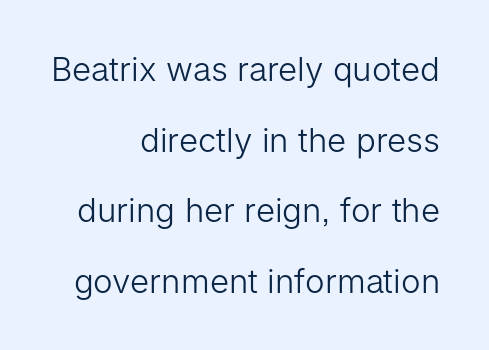
The foot of each line stays bare and open. Style check: upright. This block would shrink considerably if given ordinary leading; it's expanded now. These lines are set flush right with a ragged left edge.
